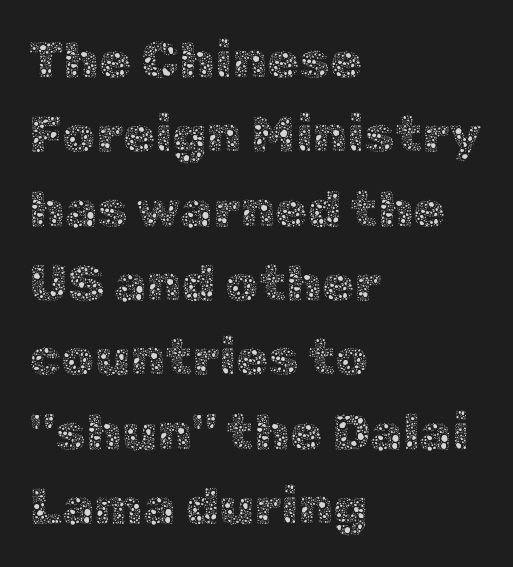
{"italic": "no", "bold": "no", "weight": "thin", "width": "normal", "x_height": "medium", "monospaced": "no", "underline": "no", "align": "left", "line_spacing": "normal", "line_spacing_ratio": 1.43, "letter_spacing": "normal", "letter_spacing_em": 0.0, "glyph_px": 52}
